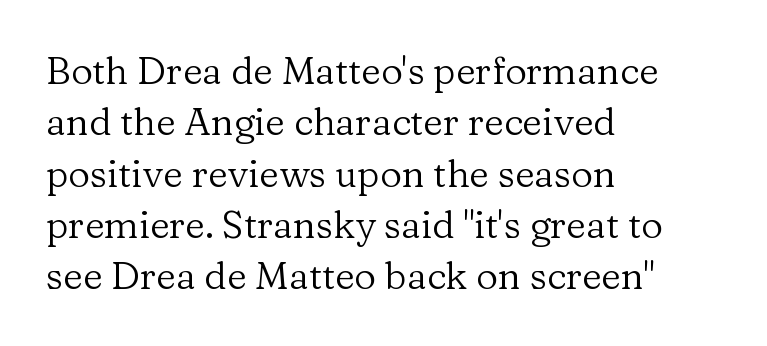
Q: Is the text bold? A: No.
Q: Is the text italic (slanted)? A: No, it is upright.
Q: Is the typeface a serif or a sans-serif typeface? A: Serif.
Q: Is the text underlined? A: No.
Q: How is the paragraph aligned? A: Left-aligned.
Q: Is the spacing between letters normal or unusually wide? A: Normal.
Q: Is the spacing between lines tight, normal or loose? A: Normal.
Q: Width (condensed, normal, or wide)? A: Normal.
Q: Stroke contrast? A: Low.
Q: x-height? A: Medium.
Q: Monospaced? A: No.
